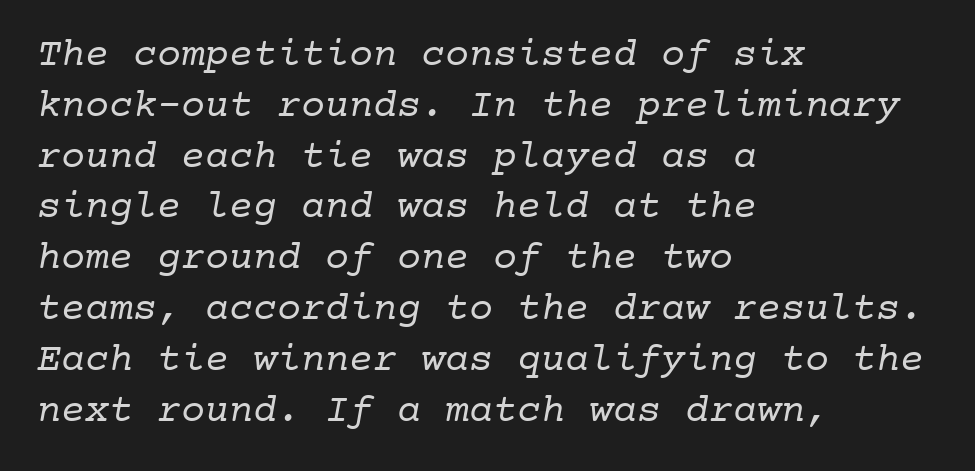
Q: Is the text bold? A: No.
Q: Is the typeface a serif or a sans-serif typeface? A: Serif.
Q: Is the text underlined? A: No.
Q: How is the paragraph aligned? A: Left-aligned.
Q: Is the spacing between letters normal or unusually wide? A: Normal.
Q: Is the spacing between lines tight, normal or loose? A: Normal.
Q: Width (condensed, normal, or wide)? A: Normal.
Q: Stroke contrast? A: Low.
Q: x-height? A: Medium.
Q: Monospaced? A: Yes.
